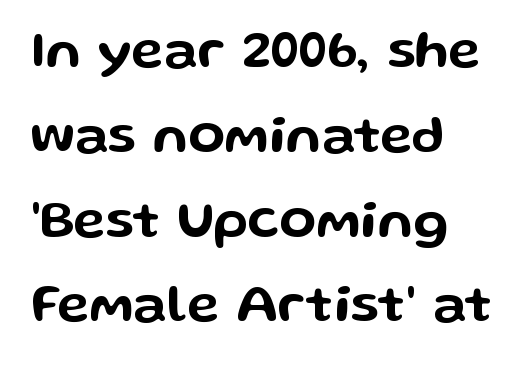
{"serif": "no", "italic": "no", "width": "wide", "stroke_contrast": "low", "x_height": "medium", "monospaced": "no", "underline": "no", "align": "left", "line_spacing": "normal", "line_spacing_ratio": 1.57, "letter_spacing": "normal", "letter_spacing_em": 0.0, "glyph_px": 54}
